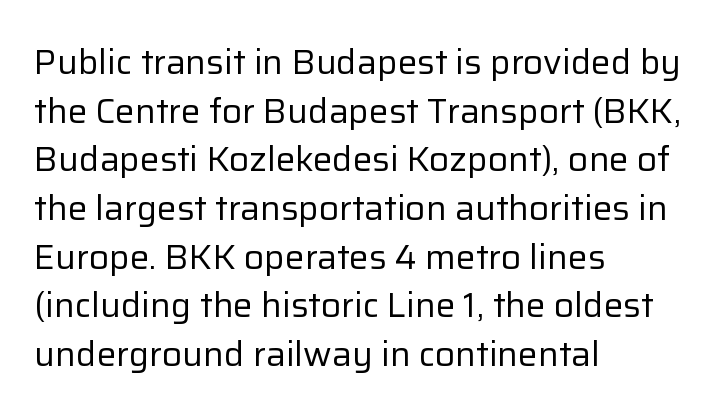
Q: Is the text bold? A: No.
Q: Is the text italic (slanted)? A: No, it is upright.
Q: Is the typeface a serif or a sans-serif typeface? A: Sans-serif.
Q: Is the text underlined? A: No.
Q: How is the paragraph aligned? A: Left-aligned.
Q: Is the spacing between letters normal or unusually wide? A: Normal.
Q: Is the spacing between lines tight, normal or loose? A: Normal.
Q: Width (condensed, normal, or wide)? A: Normal.
Q: Stroke contrast? A: Low.
Q: x-height? A: Medium.
Q: Monospaced? A: No.
